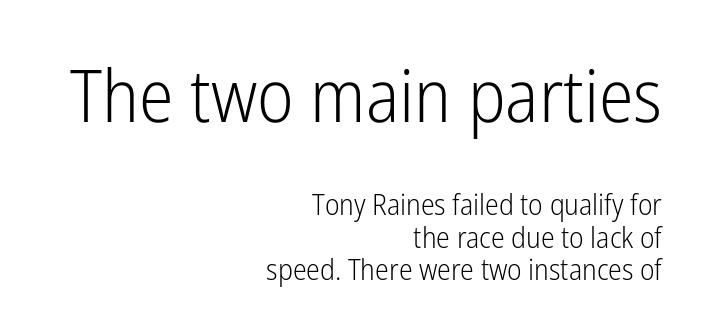
Q: Is the text bold? A: No.
Q: Is the text italic (slanted)? A: No, it is upright.
Q: Is the typeface a serif or a sans-serif typeface? A: Sans-serif.
Q: Is the text underlined? A: No.
Q: How is the paragraph aligned? A: Right-aligned.
Q: Is the spacing between letters normal or unusually wide? A: Normal.
Q: Is the spacing between lines tight, normal or loose? A: Tight.
Q: Which block of text is set in a larger size, the first (top) or the second (bottom)? A: The first (top) one.
Q: Width (condensed, normal, or wide)? A: Condensed.
Q: Stroke contrast? A: Low.
Q: x-height? A: Medium.
Q: Monospaced? A: No.
